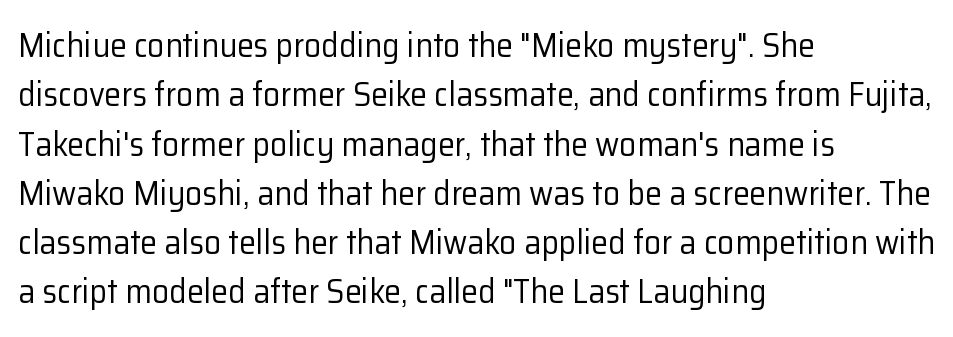
{"serif": "no", "italic": "no", "bold": "no", "weight": "regular", "width": "normal", "stroke_contrast": "low", "x_height": "medium", "monospaced": "no", "underline": "no", "align": "left", "line_spacing": "normal", "line_spacing_ratio": 1.45, "letter_spacing": "normal", "letter_spacing_em": 0.0, "glyph_px": 34}
